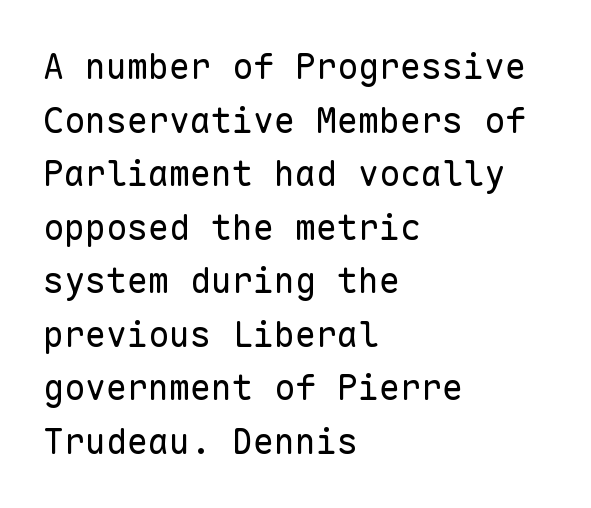
{"serif": "no", "italic": "no", "bold": "no", "weight": "regular", "width": "normal", "stroke_contrast": "low", "x_height": "medium", "monospaced": "yes", "underline": "no", "align": "left", "line_spacing": "normal", "line_spacing_ratio": 1.53, "letter_spacing": "normal", "letter_spacing_em": 0.0, "glyph_px": 35}
